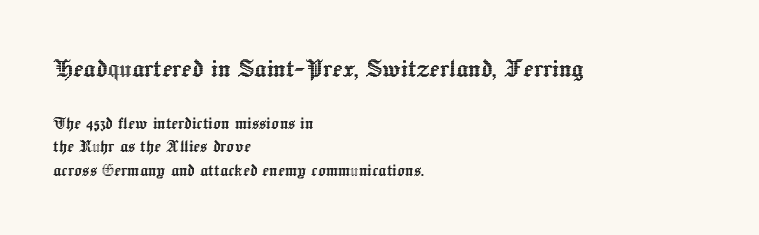
{"italic": "no", "width": "normal", "x_height": "medium", "monospaced": "no", "underline": "no", "align": "left", "line_spacing_ratio": 1.19, "letter_spacing": "normal", "letter_spacing_em": 0.0, "larger_block": "first", "size_ratio": 1.5, "glyph_px": 30}
